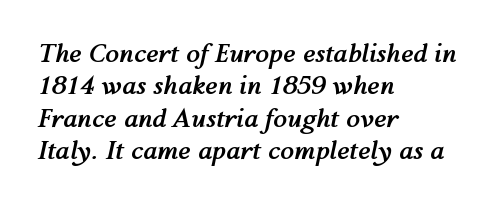
{"italic": "yes", "lean": "right", "slant_degrees": 12, "bold": "yes", "underline": "no", "align": "left", "line_spacing": "normal", "line_spacing_ratio": 1.3, "letter_spacing": "normal", "letter_spacing_em": 0.0, "glyph_px": 25}
